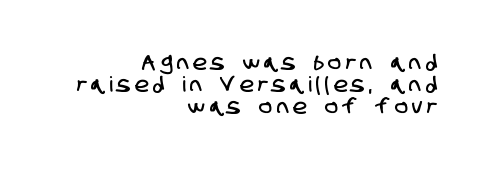
{"underline": "no", "align": "right", "line_spacing": "tight", "line_spacing_ratio": 1.04, "letter_spacing": "wide", "letter_spacing_em": 0.23, "glyph_px": 21}
